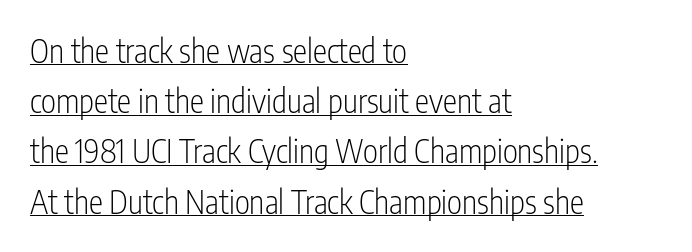
Q: Is the text bold? A: No.
Q: Is the text italic (slanted)? A: No, it is upright.
Q: Is the typeface a serif or a sans-serif typeface? A: Sans-serif.
Q: Is the text underlined? A: Yes.
Q: How is the paragraph aligned? A: Left-aligned.
Q: Is the spacing between letters normal or unusually wide? A: Normal.
Q: Is the spacing between lines tight, normal or loose? A: Normal.
Q: Width (condensed, normal, or wide)? A: Condensed.
Q: Stroke contrast? A: Low.
Q: x-height? A: Medium.
Q: Monospaced? A: No.
